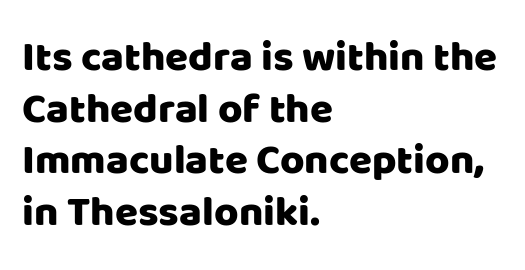
The image shows 42 px sans-serif type, upright; set left-aligned, line spacing 1.23x, normal letter spacing, not underlined; low stroke contrast and a large x-height.
